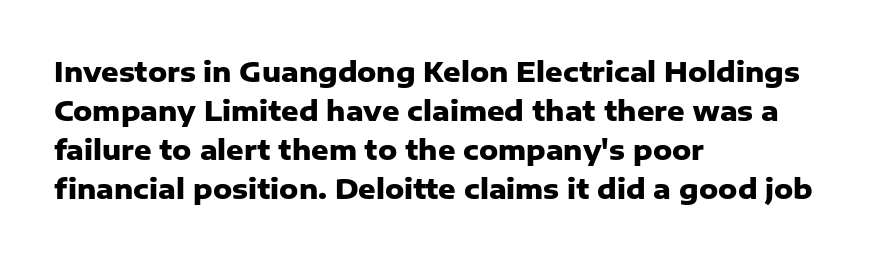
Q: Is the text bold? A: Yes.
Q: Is the text italic (slanted)? A: No, it is upright.
Q: Is the text underlined? A: No.
Q: How is the paragraph aligned? A: Left-aligned.
Q: Is the spacing between letters normal or unusually wide? A: Normal.
Q: Is the spacing between lines tight, normal or loose? A: Normal.
